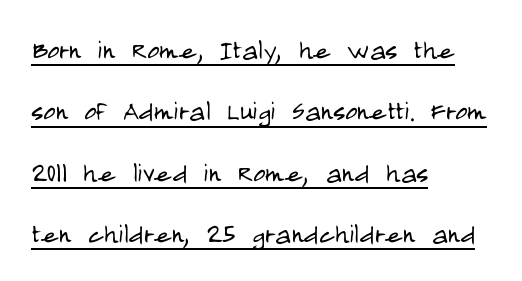
Default kerning and tracking; the words read as compact shapes. The face looks like a standard text weight, possibly lighter. Note the varied advance widths — an 'i' is clearly narrower than an 'm'. You can tell from the bare stems that sans-serif type was used.
